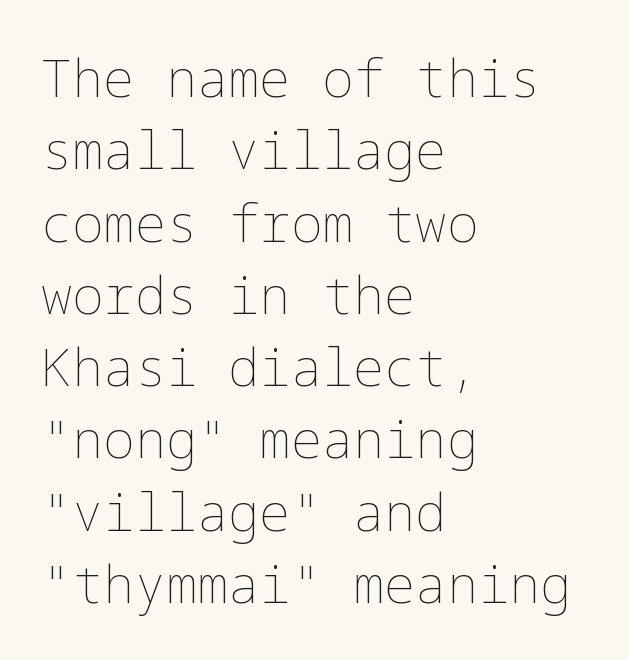
{"italic": "no", "bold": "no", "weight": "thin", "width": "normal", "stroke_contrast": "low", "x_height": "medium", "underline": "no", "align": "left", "line_spacing": "normal", "line_spacing_ratio": 1.39, "letter_spacing": "normal", "letter_spacing_em": 0.0, "glyph_px": 52}
